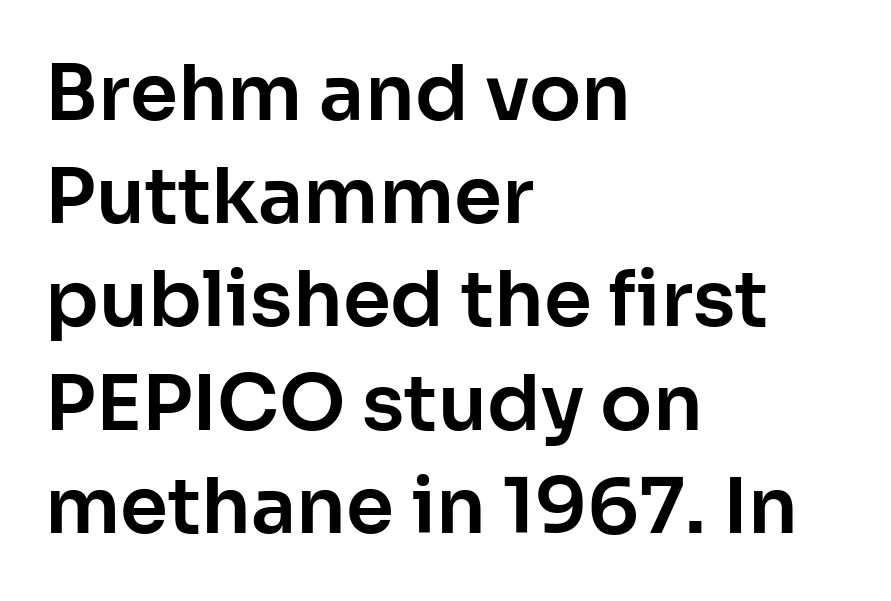
Observe the absence of serifs on each vertical stroke in this sample. Looks like regular typesetting: each glyph gets only the width it needs. Horizontal bands of white between lines are of average thickness. Ascenders rise straight up at ninety degrees.
